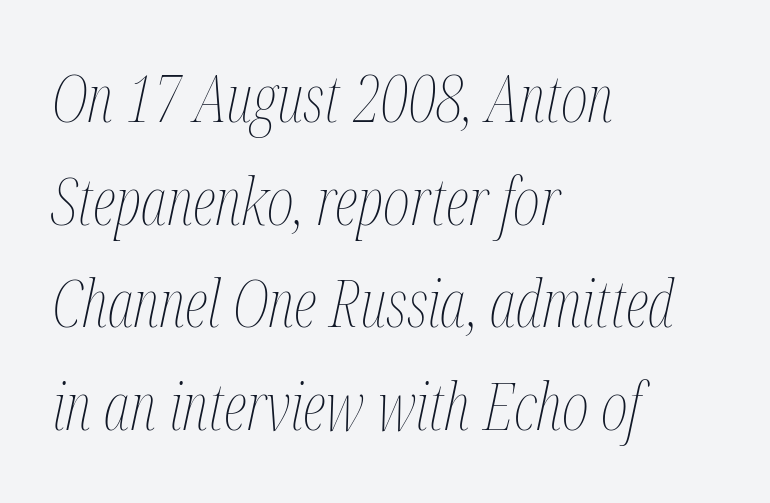
Q: Is the text bold? A: No.
Q: Is the text italic (slanted)? A: Yes, it leans right by about 12 degrees.
Q: Is the text underlined? A: No.
Q: How is the paragraph aligned? A: Left-aligned.
Q: Is the spacing between letters normal or unusually wide? A: Normal.
Q: Is the spacing between lines tight, normal or loose? A: Normal.
Q: Width (condensed, normal, or wide)? A: Condensed.
Q: Stroke contrast? A: Medium.
Q: x-height? A: Medium.
Q: Monospaced? A: No.
